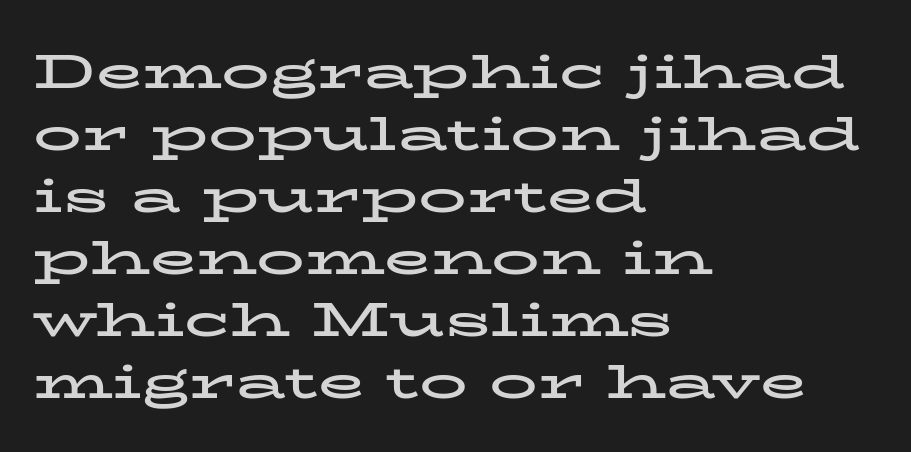
Posture: upright roman. The lines in this sample share a left origin and differ only in where they stop. The letters are bold, with thick, heavy strokes. The space beneath each line is pristine and unruled. The type is set solid horizontally, with unmodified tracking.
